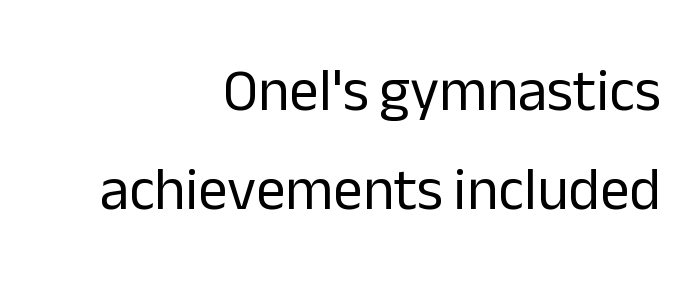
The image shows 59 px regular-weight sans-serif type, upright; set right-aligned, normal line spacing (1.68x), normal letter spacing, not underlined; low stroke contrast and a medium x-height.
